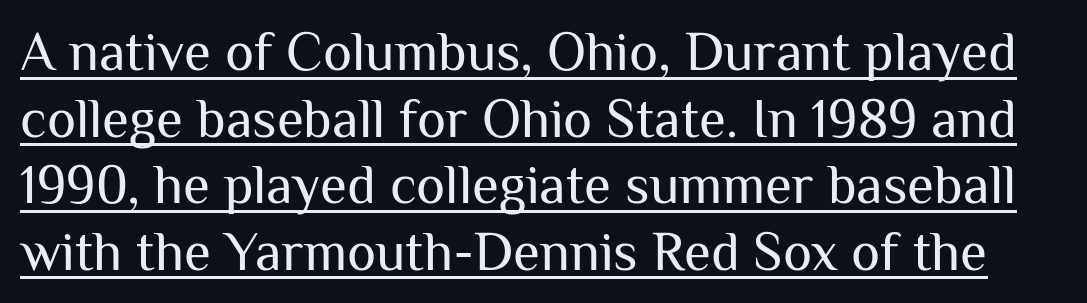
A typographer would call this underscored text. The face used here is rendered with its standard letterfit. Each letter's strokes conclude bluntly, with no projecting serifs. In terms of posture, this sample is upright. Weight: regular or lighter.
